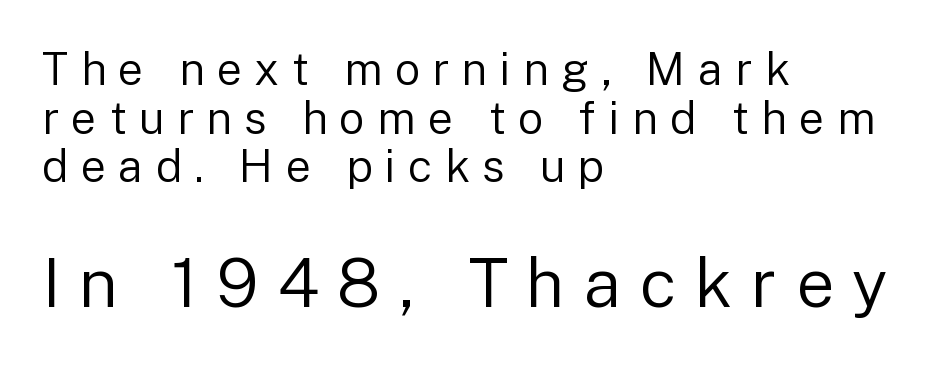
Q: Is the text bold? A: No.
Q: Is the text italic (slanted)? A: No, it is upright.
Q: Is the typeface a serif or a sans-serif typeface? A: Sans-serif.
Q: Is the text underlined? A: No.
Q: How is the paragraph aligned? A: Left-aligned.
Q: Is the spacing between letters normal or unusually wide? A: Unusually wide.
Q: Is the spacing between lines tight, normal or loose? A: Tight.
Q: Which block of text is set in a larger size, the first (top) or the second (bottom)? A: The second (bottom) one.
Q: Width (condensed, normal, or wide)? A: Normal.
Q: Stroke contrast? A: Low.
Q: x-height? A: Medium.
Q: Monospaced? A: No.
